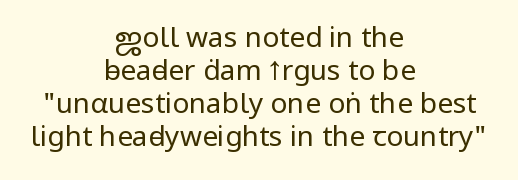
A sans-serif font was chosen for this passage. There is no visible air inserted between adjacent glyphs. A light-to-regular cut is what we see here. Ordinary non-slanted type is in use.
